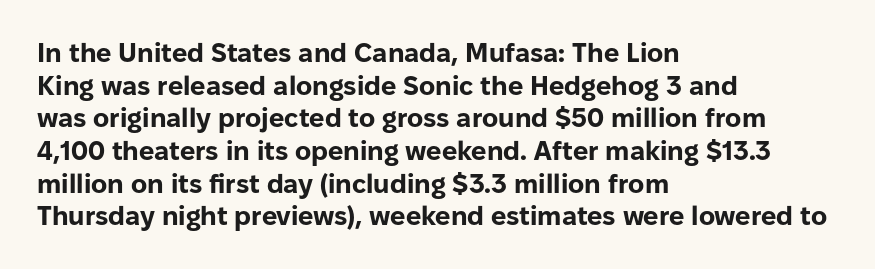
The image shows 27 px bold type, upright; set left-aligned, line spacing 1.21x, normal letter spacing, not underlined.
